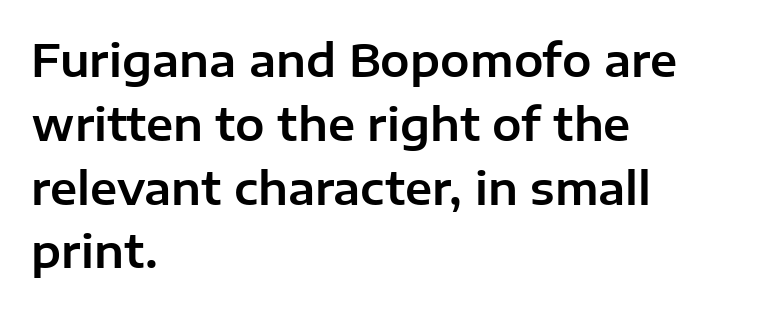
{"serif": "no", "italic": "no", "width": "normal", "stroke_contrast": "low", "x_height": "medium", "monospaced": "no", "underline": "no", "align": "left", "line_spacing": "normal", "line_spacing_ratio": 1.45, "letter_spacing": "normal", "letter_spacing_em": 0.0, "glyph_px": 44}
